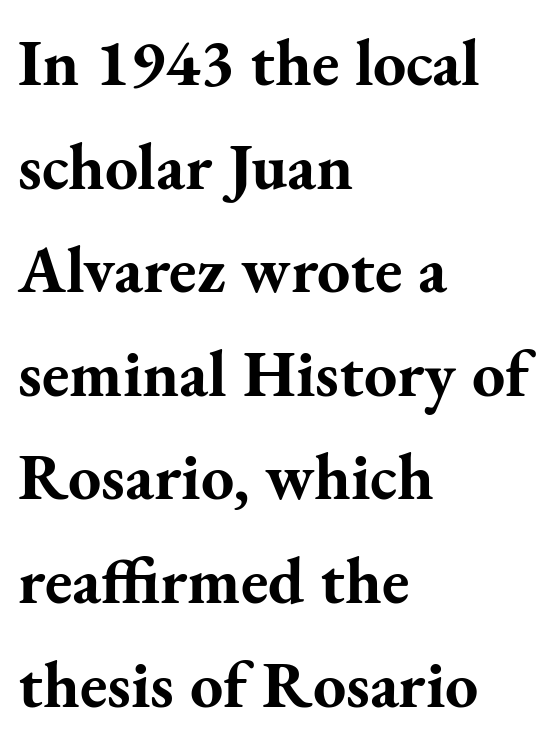
Look at the stroke-to-counter ratio: heavy, a bold. You could not count columns in this text — the font is proportionally spaced. The rows are spaced the way most documents space them. The typesetter chose a ragged-right arrangement here. Default kerning and tracking; the words read as compact shapes.
